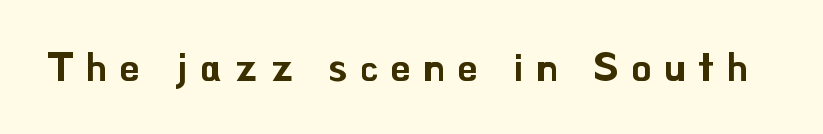
The image shows 39 px sans-serif type, upright; set unusually wide letter spacing (+0.34 em), not underlined; low stroke contrast and a small x-height.
